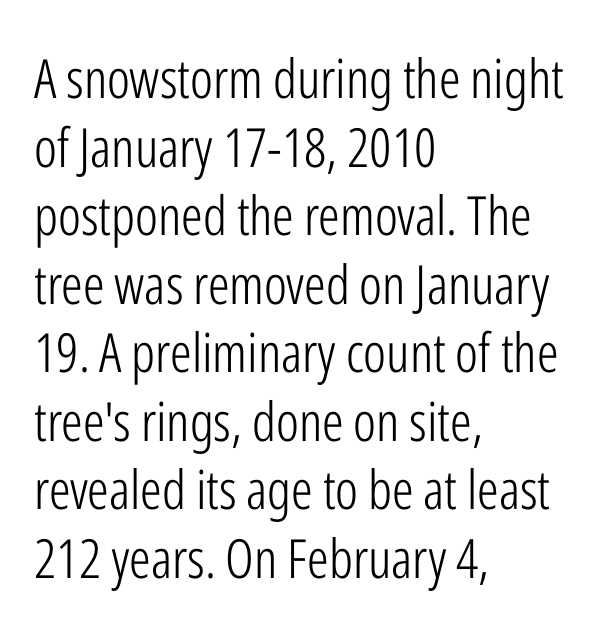
Q: Is the text bold? A: No.
Q: Is the text italic (slanted)? A: No, it is upright.
Q: Is the typeface a serif or a sans-serif typeface? A: Sans-serif.
Q: Is the text underlined? A: No.
Q: How is the paragraph aligned? A: Left-aligned.
Q: Is the spacing between letters normal or unusually wide? A: Normal.
Q: Is the spacing between lines tight, normal or loose? A: Normal.
Q: Width (condensed, normal, or wide)? A: Condensed.
Q: Stroke contrast? A: Low.
Q: x-height? A: Medium.
Q: Monospaced? A: No.
